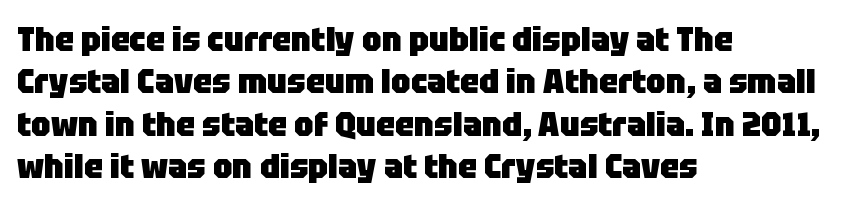
The passage shown is emphatically bold. These lines keep a tight, regular rhythm from letter to letter. Honestly, the row spacing looks completely unremarkable. Are there feet on the stems? There aren't — it's a sans. Do the letters lean? They stand straight. Notice how the passage keeps a crisp vertical edge on the left only.
